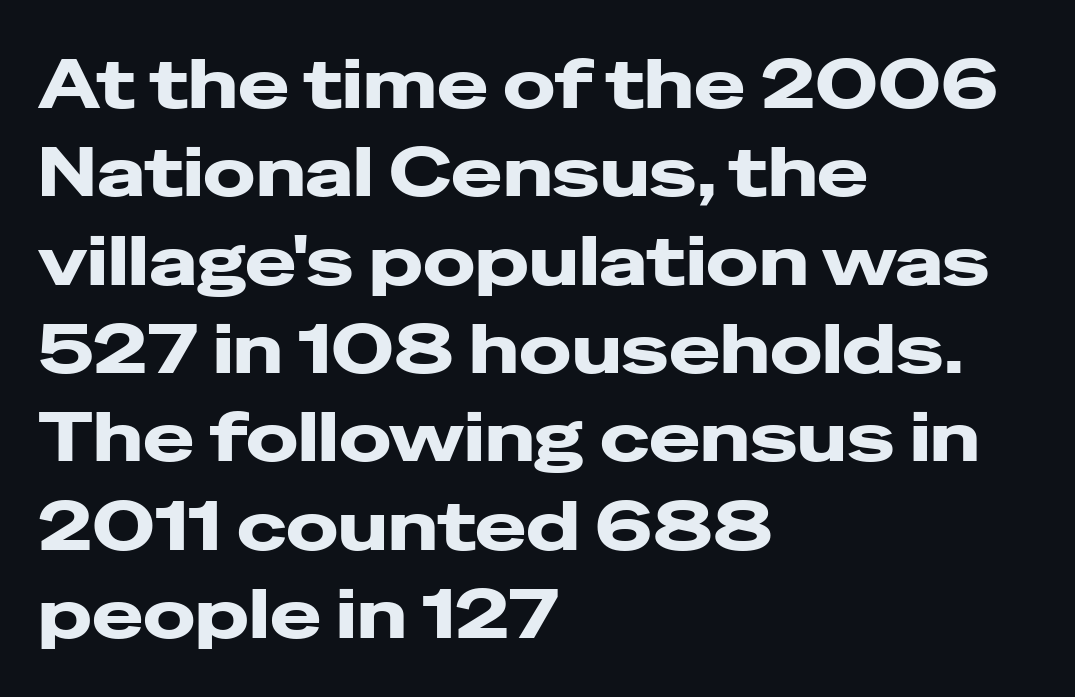
The image shows 69 px heavy, wide sans-serif type, upright; set left-aligned, normal line spacing (1.28x), normal letter spacing, not underlined; low stroke contrast and a medium x-height.
